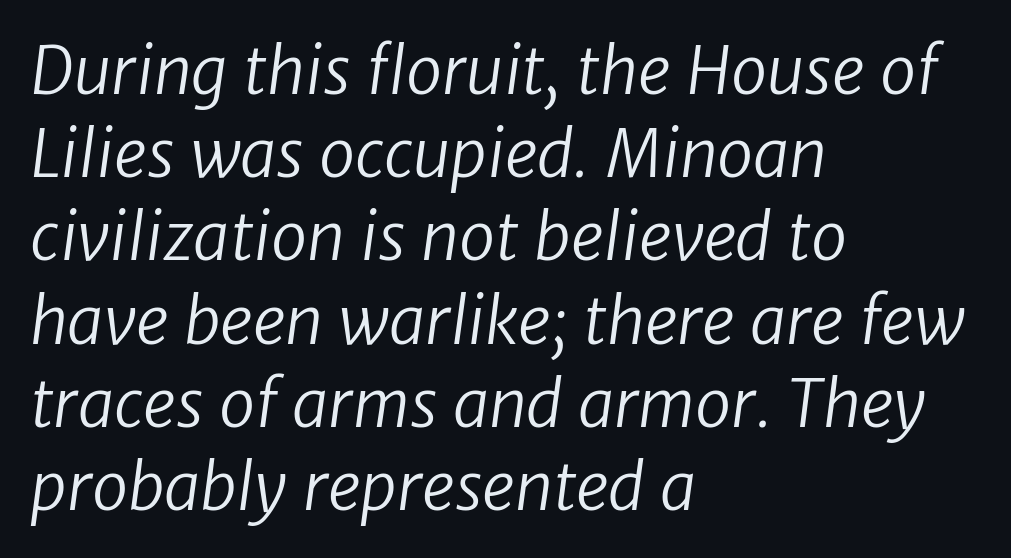
The image shows 65 px regular-weight sans-serif type; set left-aligned, normal line spacing (1.28x), normal letter spacing, not underlined; low stroke contrast and a medium x-height.
